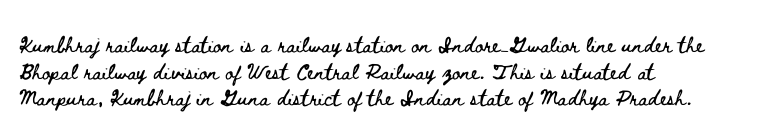
{"underline": "no", "align": "left", "line_spacing": "normal", "line_spacing_ratio": 1.33, "letter_spacing": "normal", "letter_spacing_em": 0.0, "glyph_px": 20}
